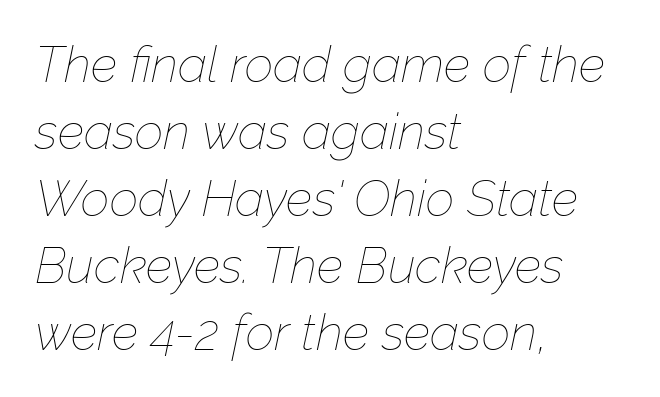
Is the block centered? No — it sits flush against the left margin. Tracking value appears to be zero — textbook default spacing. A typesetter would mark this as italic. A typesetter would call this leading conventional body-copy spacing. A typesetter would call this proportional, since set widths differ per character. Counters stay open thanks to moderate or lighter strokes.
